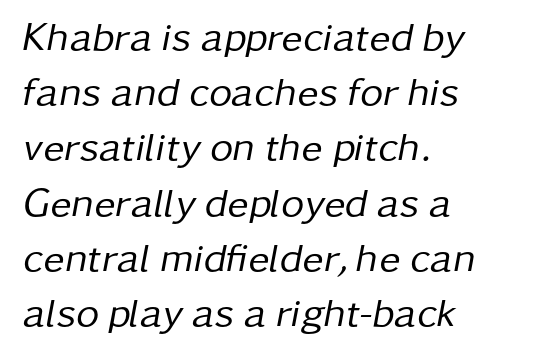
The weight tops out at a normal text grade. Rows of type keep a routine distance in the vertical direction. Nothing unusual about the tracking: characters are spaced as the font intends. Bare-footed words on every line. These lines are rendered in a variable-pitch font. Italic? Definitely — the glyphs are oblique.
